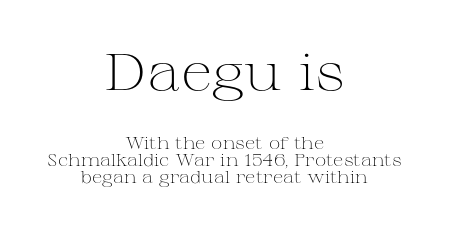
The font's upright variant was chosen for this text. Weight class: somewhere from thin through regular. Line starts and ends both wander, symmetrically. Notice how descenders almost collide with the ascenders below — that's tight leading. Proportional: the letters do not fall into vertical columns. The passage shown is typeset with a serif family.
